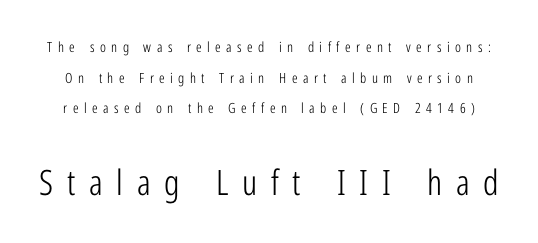
Q: Is the text bold? A: No.
Q: Is the text italic (slanted)? A: No, it is upright.
Q: Is the typeface a serif or a sans-serif typeface? A: Sans-serif.
Q: Is the text underlined? A: No.
Q: Is the spacing between letters normal or unusually wide? A: Unusually wide.
Q: Is the spacing between lines tight, normal or loose? A: Loose.
Q: Which block of text is set in a larger size, the first (top) or the second (bottom)? A: The second (bottom) one.
Q: Width (condensed, normal, or wide)? A: Condensed.
Q: Stroke contrast? A: Low.
Q: x-height? A: Medium.
Q: Monospaced? A: No.
